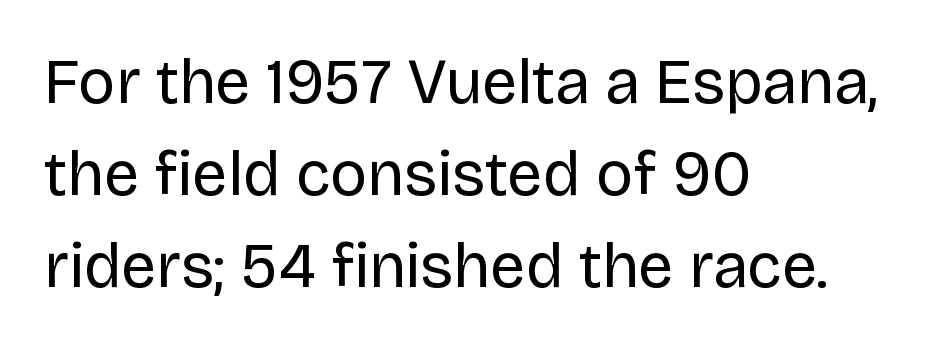
{"serif": "no", "italic": "no", "bold": "no", "weight": "regular", "width": "normal", "stroke_contrast": "low", "x_height": "large", "monospaced": "no", "underline": "no", "align": "left", "line_spacing": "normal", "line_spacing_ratio": 1.46, "letter_spacing": "normal", "letter_spacing_em": 0.0, "glyph_px": 63}
